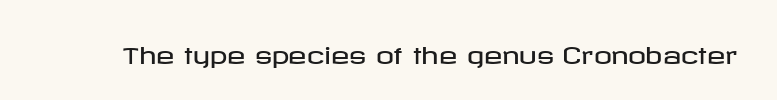
Q: Is the text italic (slanted)? A: No, it is upright.
Q: Is the text underlined? A: No.
Q: Is the spacing between letters normal or unusually wide? A: Normal.
